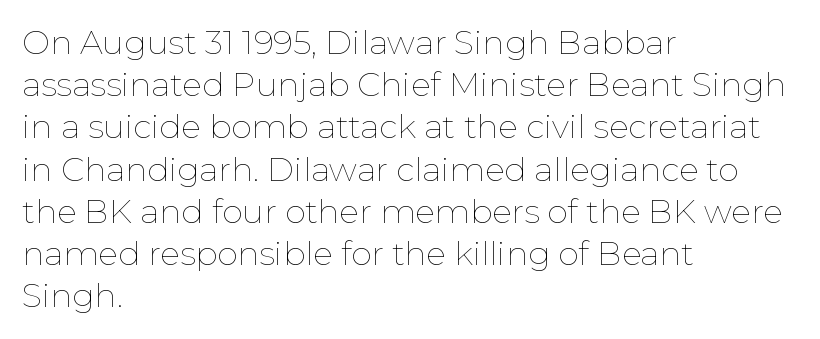
Q: Is the text bold? A: No.
Q: Is the text italic (slanted)? A: No, it is upright.
Q: Is the text underlined? A: No.
Q: How is the paragraph aligned? A: Left-aligned.
Q: Is the spacing between letters normal or unusually wide? A: Normal.
Q: Is the spacing between lines tight, normal or loose? A: Normal.
Q: Width (condensed, normal, or wide)? A: Normal.
Q: Stroke contrast? A: Low.
Q: x-height? A: Medium.
Q: Monospaced? A: No.
